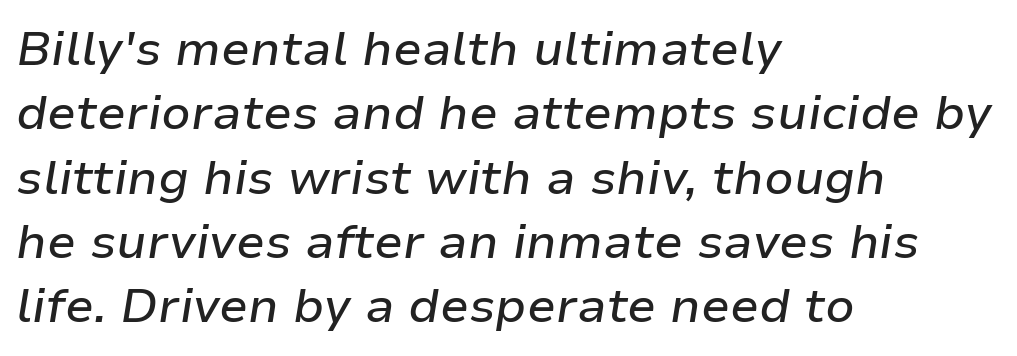
{"italic": "yes", "lean": "right", "slant_degrees": 9, "width": "normal", "stroke_contrast": "low", "x_height": "medium", "monospaced": "no", "underline": "no", "align": "left", "line_spacing": "normal", "line_spacing_ratio": 1.34, "letter_spacing": "normal", "letter_spacing_em": 0.0, "glyph_px": 48}
